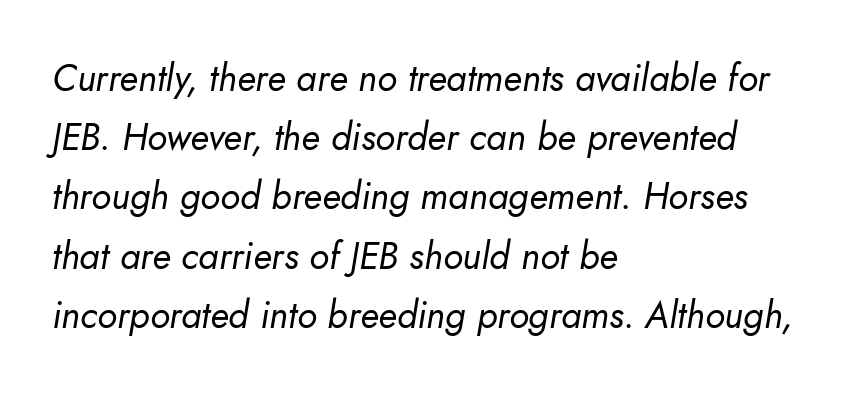
{"italic": "yes", "lean": "right", "slant_degrees": 10, "bold": "no", "weight": "regular", "width": "normal", "stroke_contrast": "low", "x_height": "small", "monospaced": "no", "underline": "no", "align": "left", "line_spacing": "normal", "line_spacing_ratio": 1.6, "letter_spacing": "normal", "letter_spacing_em": 0.0, "glyph_px": 37}
